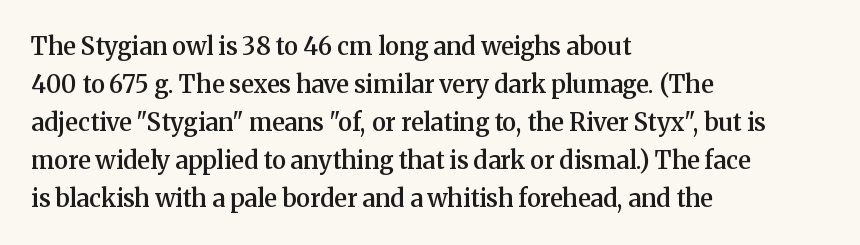
The image shows 24 px text type, upright; set left-aligned, normal line spacing (1.58x), normal letter spacing, not underlined.
